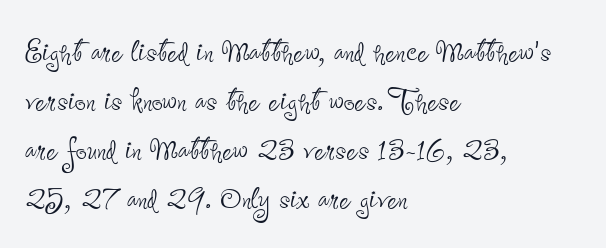
{"serif": "no", "bold": "no", "weight": "thin", "width": "condensed", "stroke_contrast": "low", "x_height": "small", "monospaced": "no", "underline": "no", "align": "left", "line_spacing": "normal", "line_spacing_ratio": 1.26, "letter_spacing": "normal", "letter_spacing_em": 0.0, "glyph_px": 39}
